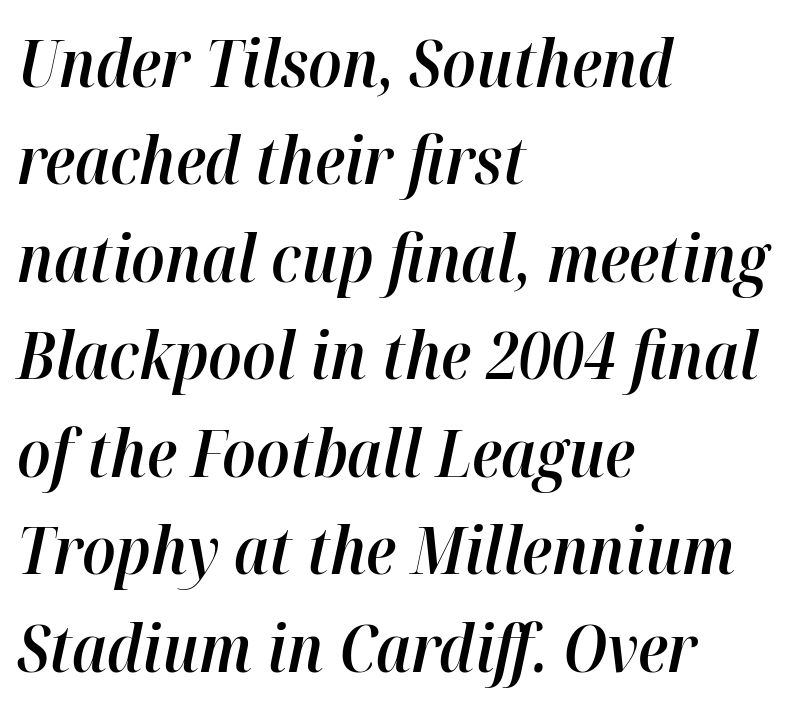
The image shows 65 px semibold type, italic (leaning right); set left-aligned, normal line spacing (1.5x), normal letter spacing, not underlined; high stroke contrast and a medium x-height.
